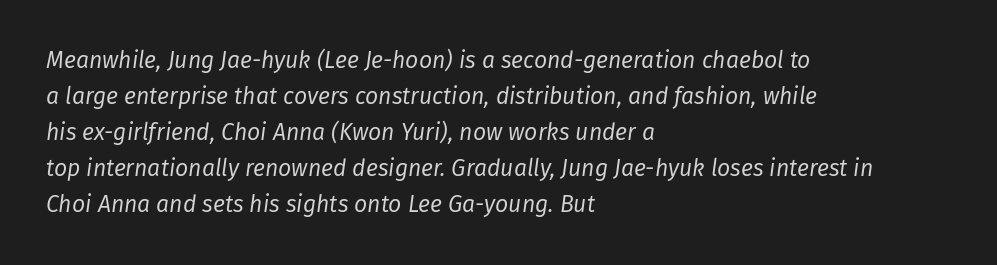
Bold? No — there's no thickening of the strokes. Tall strokes in this sample are angled rather than plumb. This rendering leaves character spacing at its baseline value. A student would call this left alignment; a typographer would say flush left, rag right.
